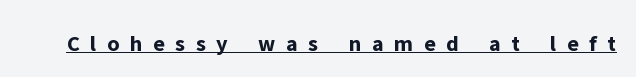
The image shows 23 px bold type, upright; set unusually wide letter spacing (+0.46 em), underlined.
